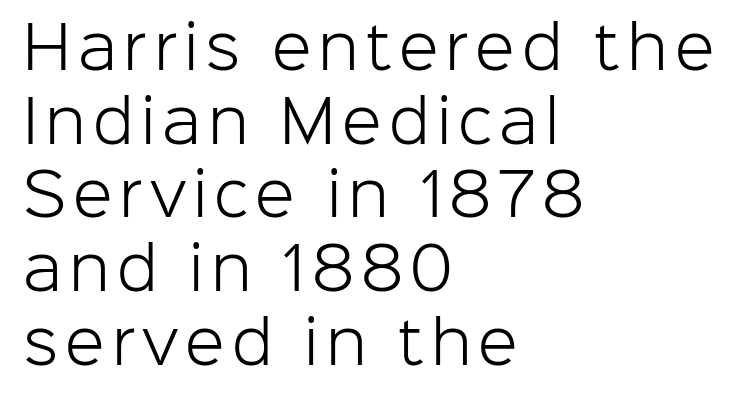
Q: Is the text bold? A: No.
Q: Is the text italic (slanted)? A: No, it is upright.
Q: Is the typeface a serif or a sans-serif typeface? A: Sans-serif.
Q: Is the text underlined? A: No.
Q: How is the paragraph aligned? A: Left-aligned.
Q: Is the spacing between lines tight, normal or loose? A: Normal.
Q: Width (condensed, normal, or wide)? A: Normal.
Q: Stroke contrast? A: Low.
Q: x-height? A: Medium.
Q: Monospaced? A: No.
